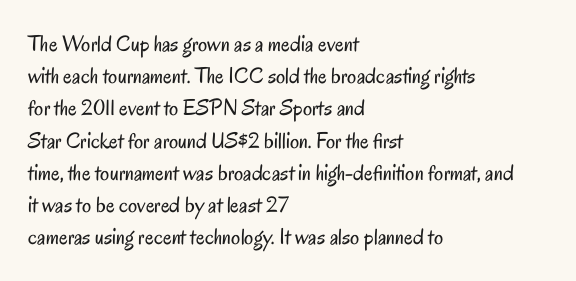
The image shows 23 px text type, upright; set left-aligned, normal line spacing (1.4x), normal letter spacing, not underlined.
